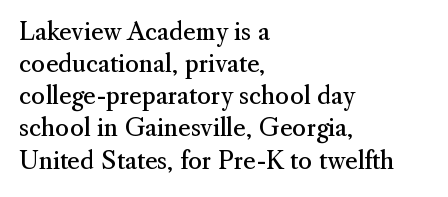
Q: Is the text bold? A: No.
Q: Is the text italic (slanted)? A: No, it is upright.
Q: Is the text underlined? A: No.
Q: How is the paragraph aligned? A: Left-aligned.
Q: Is the spacing between letters normal or unusually wide? A: Normal.
Q: Is the spacing between lines tight, normal or loose? A: Normal.
